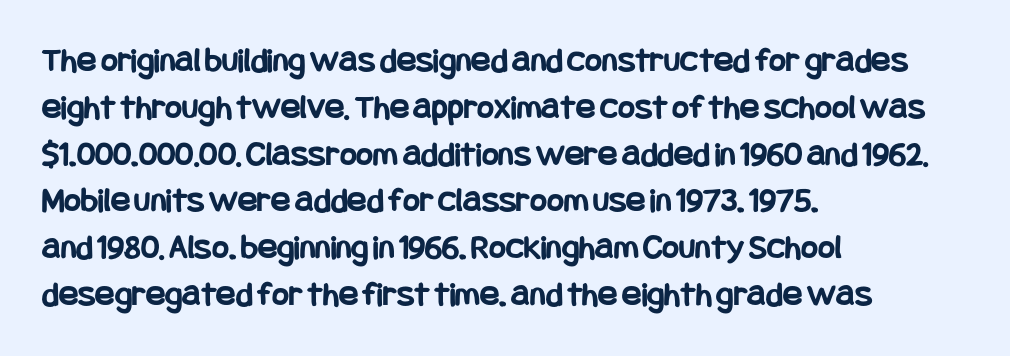
The image shows 36 px bold, condensed sans-serif type, upright; set left-aligned, normal line spacing (1.3x), normal letter spacing, not underlined; low stroke contrast and a large x-height.
